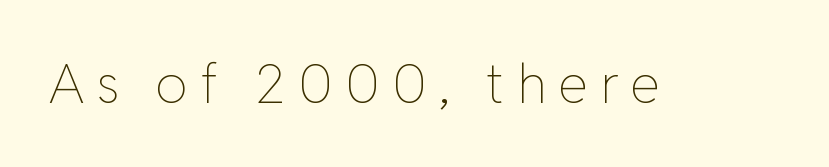
{"italic": "no", "bold": "no", "weight": "thin", "width": "normal", "stroke_contrast": "low", "x_height": "medium", "monospaced": "no", "underline": "no", "letter_spacing": "wide", "letter_spacing_em": 0.22, "glyph_px": 54}
